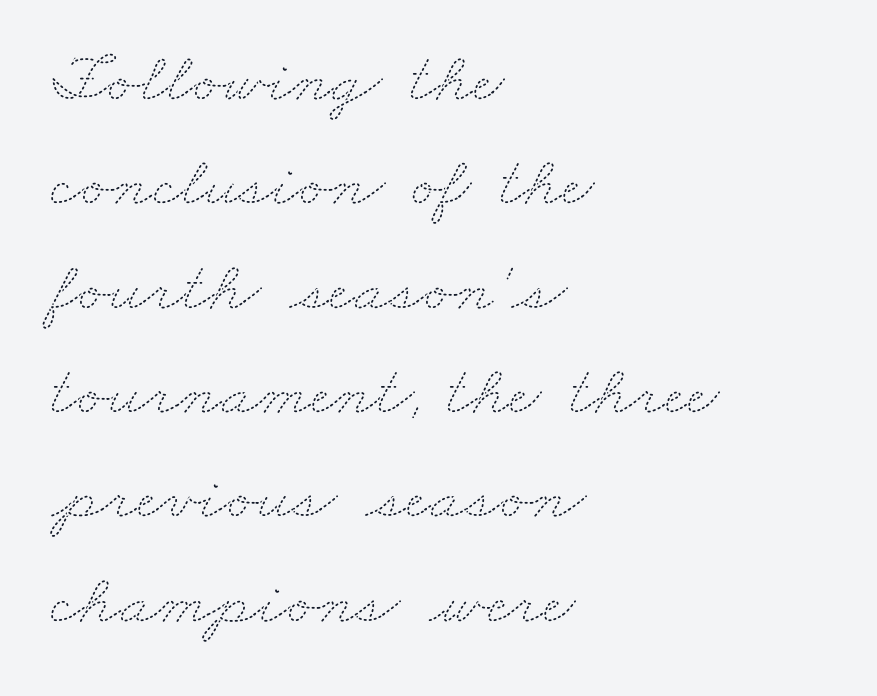
Q: Is the text bold? A: No.
Q: Is the text underlined? A: No.
Q: How is the paragraph aligned? A: Left-aligned.
Q: Is the spacing between letters normal or unusually wide? A: Normal.
Q: Is the spacing between lines tight, normal or loose? A: Normal.
Q: Width (condensed, normal, or wide)? A: Wide.
Q: Stroke contrast? A: Medium.
Q: x-height? A: Small.
Q: Monospaced? A: No.
